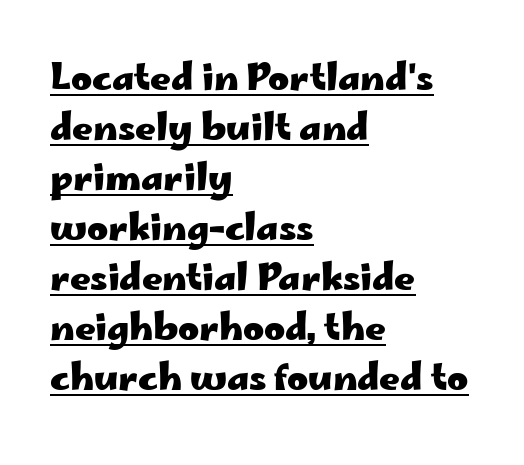
Baseline-to-baseline distance is the conventional proportion of letter height. The font family rendered here belongs to the sans-serif group. Glyph-to-glyph distance matches everyday printed text. Do the characters align in a grid? No, the font is proportional.
